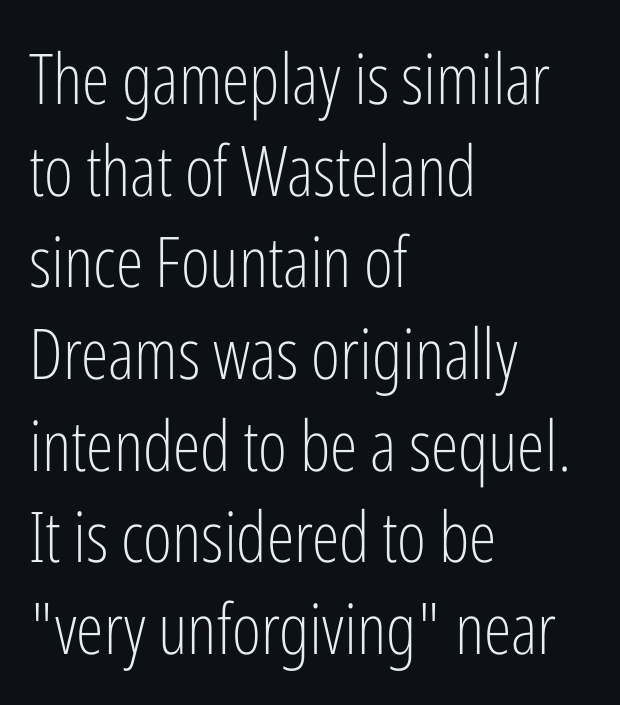
{"serif": "no", "italic": "no", "bold": "no", "weight": "light", "width": "condensed", "stroke_contrast": "low", "x_height": "medium", "monospaced": "no", "underline": "no", "align": "left", "line_spacing": "normal", "line_spacing_ratio": 1.31, "letter_spacing": "normal", "letter_spacing_em": 0.0, "glyph_px": 70}
